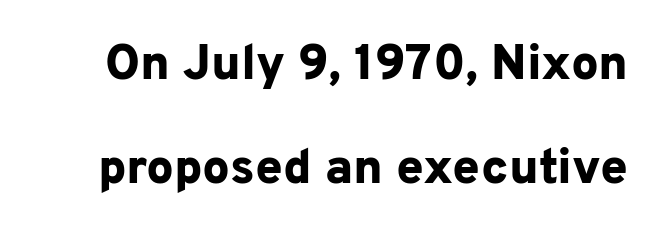
{"serif": "no", "italic": "no", "bold": "yes", "weight": "bold", "width": "normal", "stroke_contrast": "low", "x_height": "medium", "monospaced": "no", "underline": "no", "line_spacing": "loose", "line_spacing_ratio": 2.13, "letter_spacing": "normal", "letter_spacing_em": 0.0, "glyph_px": 49}
